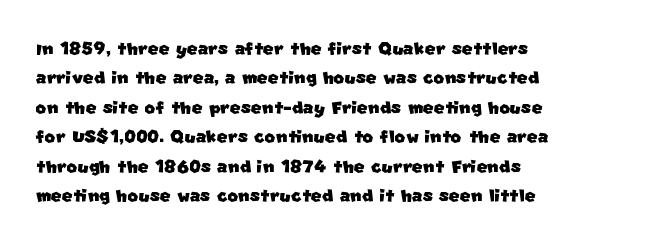
The image shows 23 px text type; set left-aligned, normal line spacing (1.28x), normal letter spacing, not underlined.
